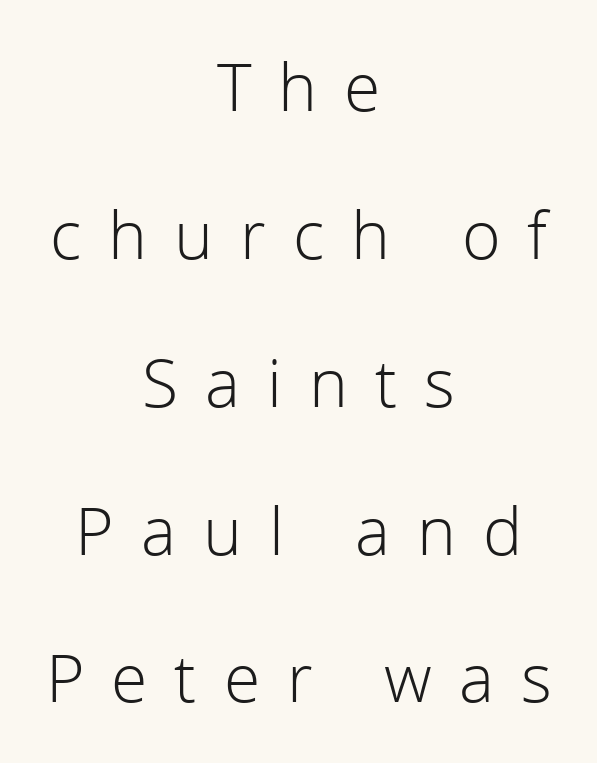
Q: Is the text bold? A: No.
Q: Is the text italic (slanted)? A: No, it is upright.
Q: Is the typeface a serif or a sans-serif typeface? A: Sans-serif.
Q: Is the text underlined? A: No.
Q: How is the paragraph aligned? A: Centered.
Q: Is the spacing between letters normal or unusually wide? A: Unusually wide.
Q: Is the spacing between lines tight, normal or loose? A: Loose.
Q: Width (condensed, normal, or wide)? A: Normal.
Q: x-height? A: Medium.
Q: Monospaced? A: No.
